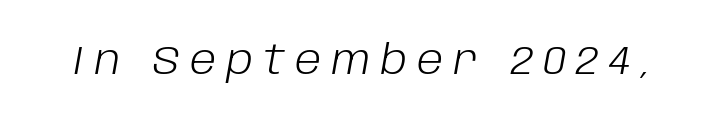
Q: Is the text bold? A: No.
Q: Is the text italic (slanted)? A: Yes, it leans right by about 10 degrees.
Q: Is the text underlined? A: No.
Q: Is the spacing between letters normal or unusually wide? A: Unusually wide.
Q: Width (condensed, normal, or wide)? A: Normal.
Q: Stroke contrast? A: Low.
Q: x-height? A: Large.
Q: Monospaced? A: No.
